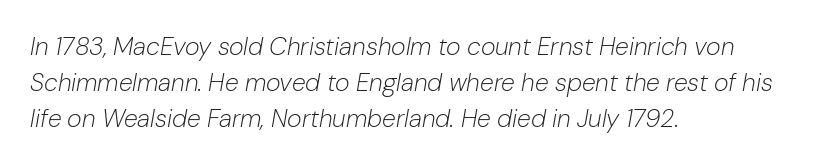
{"italic": "yes", "lean": "right", "slant_degrees": 10, "bold": "no", "underline": "no", "align": "left", "line_spacing": "normal", "line_spacing_ratio": 1.45, "letter_spacing": "normal", "letter_spacing_em": 0.0, "glyph_px": 25}
